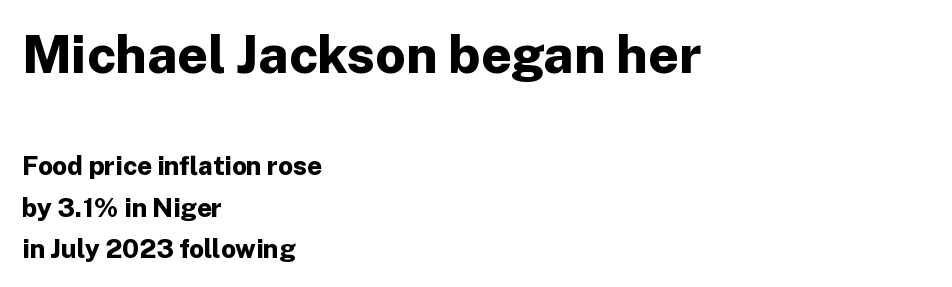
{"serif": "no", "italic": "no", "bold": "yes", "weight": "bold", "width": "normal", "stroke_contrast": "low", "x_height": "medium", "monospaced": "no", "underline": "no", "align": "left", "line_spacing": "normal", "line_spacing_ratio": 1.61, "letter_spacing": "normal", "letter_spacing_em": 0.0, "larger_block": "first", "size_ratio": 2.04, "glyph_px": 53}
